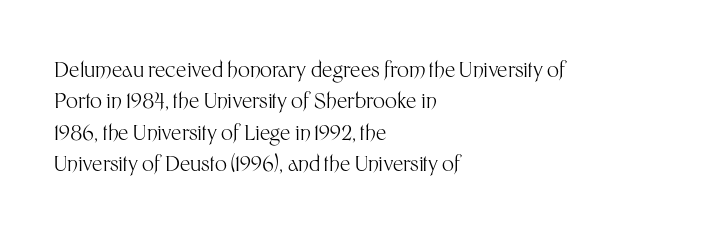
Q: Is the text bold? A: No.
Q: Is the text italic (slanted)? A: No, it is upright.
Q: Is the text underlined? A: No.
Q: How is the paragraph aligned? A: Left-aligned.
Q: Is the spacing between letters normal or unusually wide? A: Normal.
Q: Is the spacing between lines tight, normal or loose? A: Normal.
